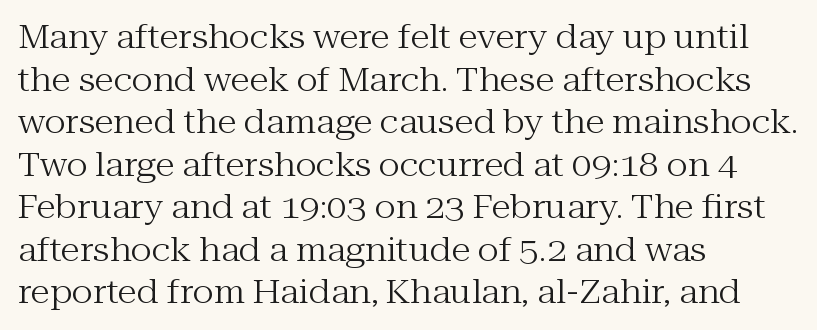
{"serif": "yes", "italic": "no", "bold": "no", "weight": "regular", "width": "normal", "stroke_contrast": "medium", "x_height": "medium", "monospaced": "no", "underline": "no", "align": "left", "line_spacing": "normal", "line_spacing_ratio": 1.33, "letter_spacing": "normal", "letter_spacing_em": 0.0, "glyph_px": 32}
